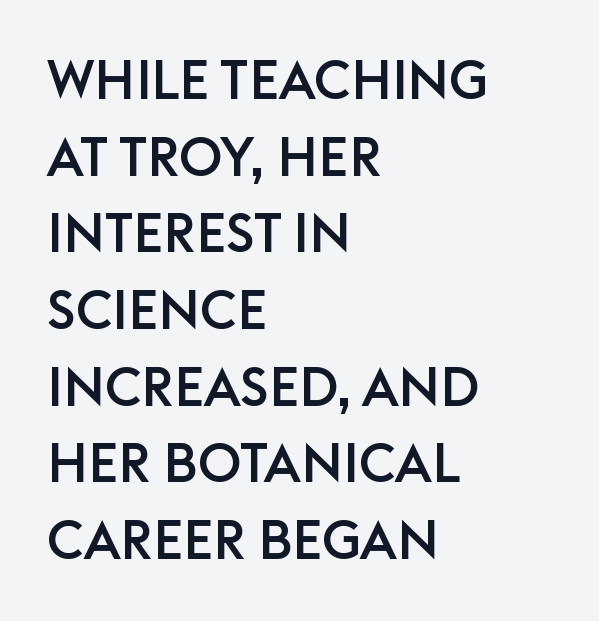
Q: Is the text italic (slanted)? A: No, it is upright.
Q: Is the typeface a serif or a sans-serif typeface? A: Sans-serif.
Q: Is the text underlined? A: No.
Q: How is the paragraph aligned? A: Left-aligned.
Q: Is the spacing between letters normal or unusually wide? A: Normal.
Q: Is the spacing between lines tight, normal or loose? A: Normal.
Q: Width (condensed, normal, or wide)? A: Normal.
Q: Stroke contrast? A: Low.
Q: x-height? A: Large.
Q: Monospaced? A: No.
